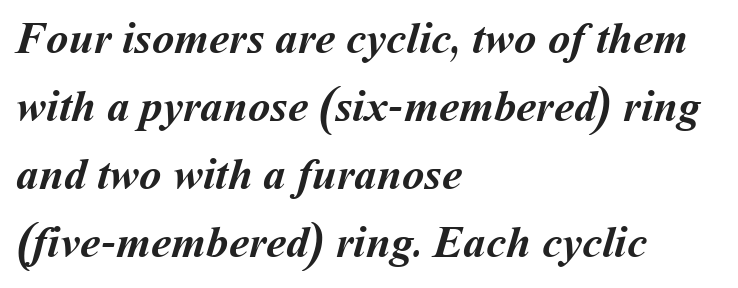
The rag falls on the right side of this text block. These words are printed bold, with thick strokes throughout. Leading matches the norm, producing a regular column. The foot of each line stays bare and open. In terms of letterspacing, this is plain default setting.
